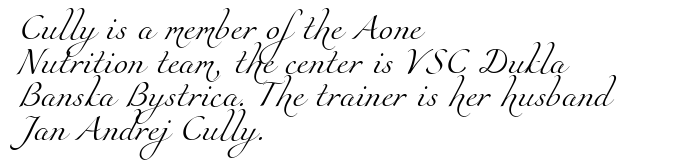
{"bold": "no", "underline": "no", "align": "left", "line_spacing": "normal", "line_spacing_ratio": 1.29, "letter_spacing": "normal", "letter_spacing_em": 0.0, "glyph_px": 26}
